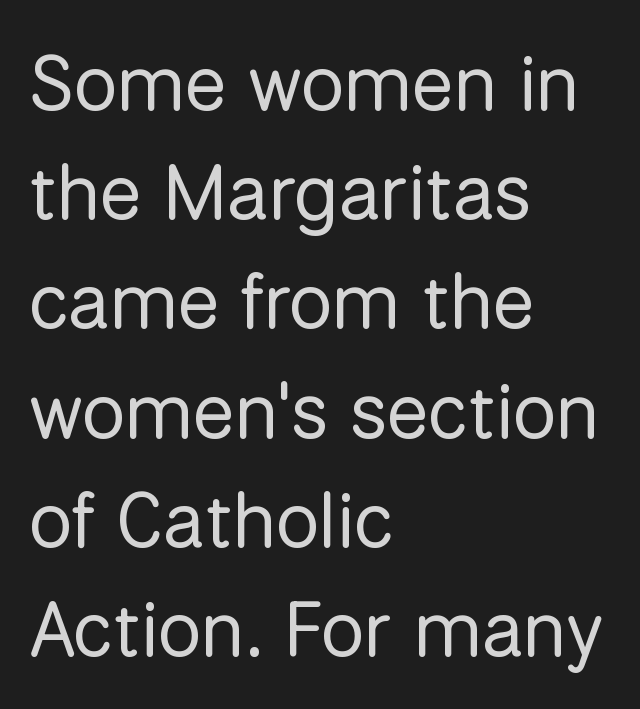
To sum up the face: it is a sans, with no serifs. The font's upright variant was chosen for this text. Letters have the restrained weight of plain body copy at most. The passage shown is typed in a proportional face where columns would drift.
